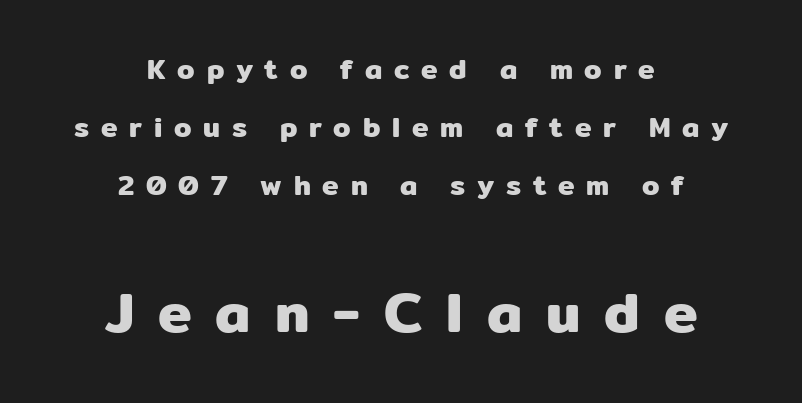
{"serif": "no", "italic": "no", "width": "normal", "stroke_contrast": "low", "x_height": "medium", "monospaced": "no", "underline": "no", "align": "center", "line_spacing": "loose", "line_spacing_ratio": 2.08, "letter_spacing": "wide", "letter_spacing_em": 0.42, "larger_block": "second", "size_ratio": 2.04, "glyph_px": 57}
